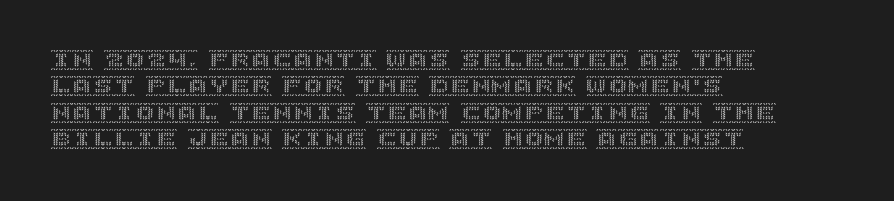
The image shows 21 px text type, upright; set left-aligned, normal line spacing (1.26x), normal letter spacing, not underlined.
